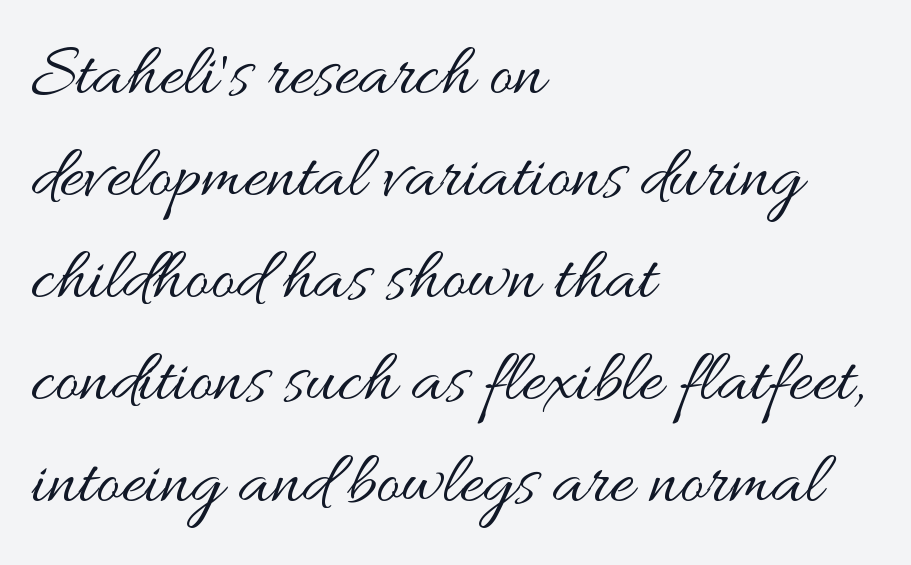
{"bold": "no", "weight": "regular", "width": "wide", "stroke_contrast": "medium", "x_height": "small", "monospaced": "no", "underline": "no", "align": "left", "line_spacing": "normal", "line_spacing_ratio": 1.38, "letter_spacing": "normal", "letter_spacing_em": 0.0, "glyph_px": 74}
